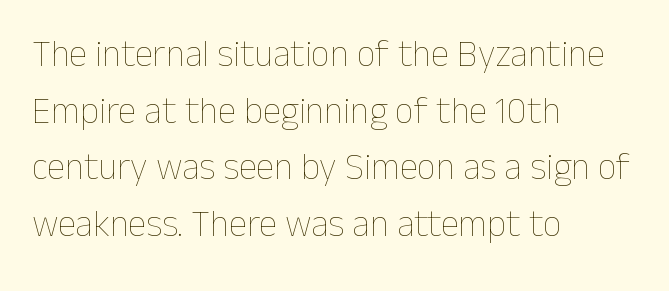
Glyph-to-glyph distance matches everyday printed text. Line starts are locked; line ends wander. Each new line begins a customary step beneath the previous one. Ink coverage per letter is moderate at most. Ascenders rise straight up at ninety degrees.
